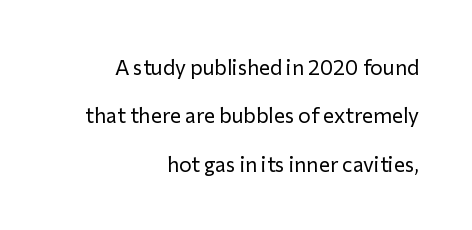
{"italic": "no", "bold": "no", "underline": "no", "align": "right", "line_spacing": "loose", "line_spacing_ratio": 2.3, "letter_spacing": "normal", "letter_spacing_em": 0.0, "glyph_px": 21}
